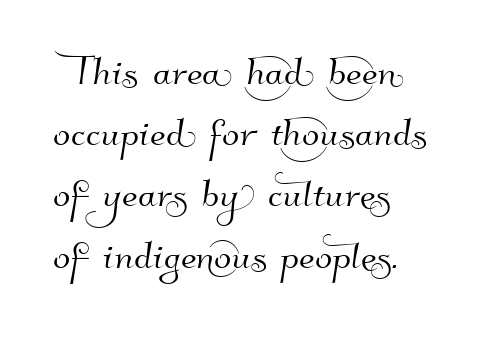
The passage shown is typeset with a sans-serif family. Just letters on the line, the space beneath them empty. Caption: standard tracking, unaltered. The paragraph shown leans on its left margin. Each letter keeps its own natural width here, so spacing adapts to shape.
